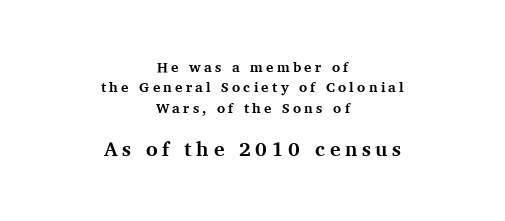
The image shows 20 px bold type, upright; set centered, normal line spacing (1.46x), unusually wide letter spacing (+0.23 em), not underlined; the second (bottom) block is 1.43x larger.
